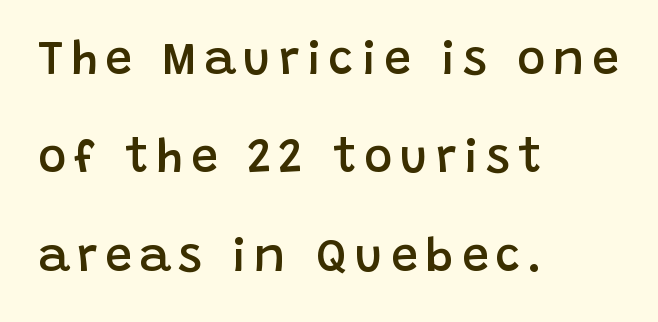
The image shows 48 px semibold sans-serif type, upright; set left-aligned, loose line spacing (2.05x), not underlined; low stroke contrast and a large x-height.
